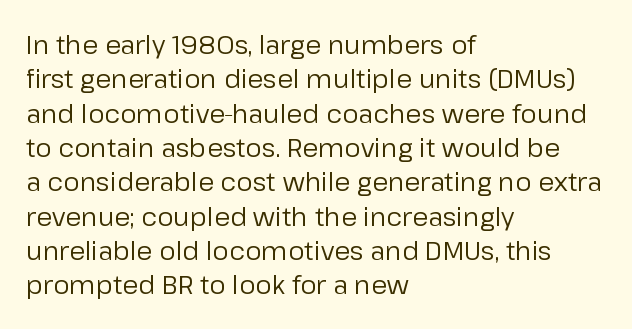
Q: Is the text bold? A: No.
Q: Is the text italic (slanted)? A: No, it is upright.
Q: Is the text underlined? A: No.
Q: How is the paragraph aligned? A: Left-aligned.
Q: Is the spacing between letters normal or unusually wide? A: Normal.
Q: Is the spacing between lines tight, normal or loose? A: Normal.
